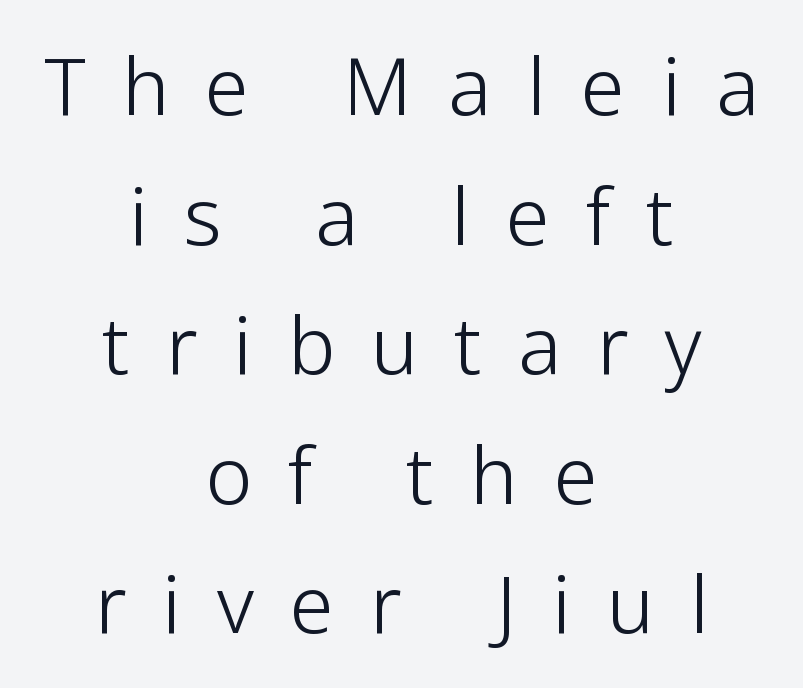
No chunkiness to these letters — they're not bold. Someone cranked the tracking dial way up on this one. Vertical strokes here are truly vertical. The paragraph shown floats in the horizontal middle. These lines sit exactly where default settings would place them.
